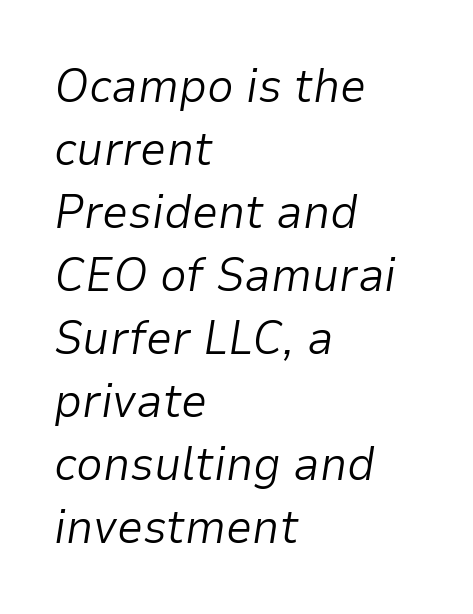
{"italic": "yes", "lean": "right", "slant_degrees": 9, "bold": "no", "weight": "light", "width": "normal", "stroke_contrast": "low", "x_height": "medium", "monospaced": "no", "underline": "no", "align": "left", "line_spacing": "normal", "line_spacing_ratio": 1.34, "letter_spacing": "normal", "letter_spacing_em": 0.0, "glyph_px": 47}
